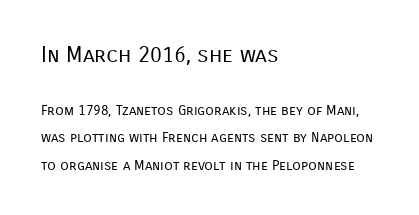
{"italic": "no", "bold": "no", "underline": "no", "align": "left", "line_spacing": "loose", "line_spacing_ratio": 1.96, "letter_spacing": "normal", "letter_spacing_em": 0.0, "larger_block": "first", "size_ratio": 1.57, "glyph_px": 22}
